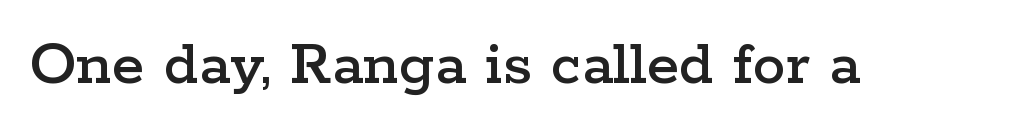
The image shows 66 px wide serif type, upright; set normal letter spacing, not underlined; low stroke contrast and a medium x-height.
